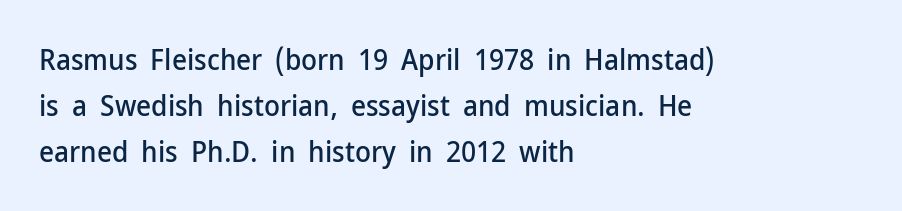
Q: Is the text italic (slanted)? A: No, it is upright.
Q: Is the typeface a serif or a sans-serif typeface? A: Sans-serif.
Q: Is the text underlined? A: No.
Q: How is the paragraph aligned? A: Left-aligned.
Q: Is the spacing between letters normal or unusually wide? A: Normal.
Q: Is the spacing between lines tight, normal or loose? A: Normal.
Q: Width (condensed, normal, or wide)? A: Normal.
Q: Stroke contrast? A: Low.
Q: x-height? A: Medium.
Q: Monospaced? A: No.
